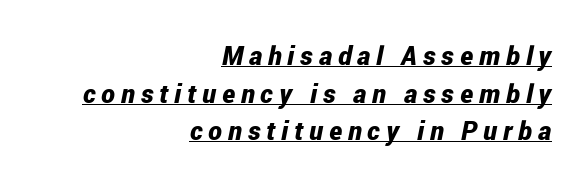
Interline gaps are of average width in this sample. Thick stems and heavy bowls — unmistakably bold. The type is letterspaced generously, with wide tracking. Italic: yes, the glyphs are oblique. Students, observe the line beneath the letters — that is underlining.
